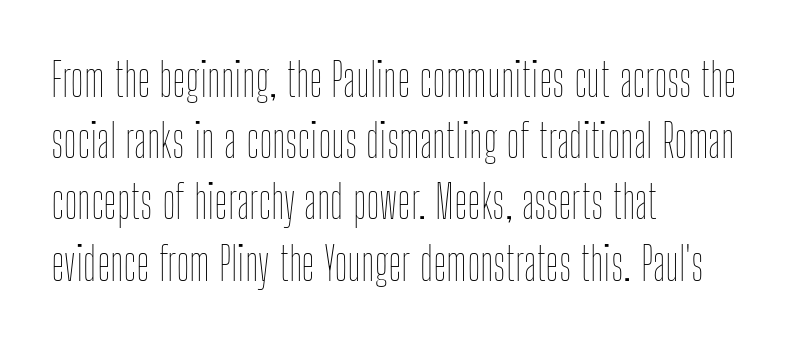
{"italic": "no", "bold": "no", "weight": "thin", "width": "condensed", "stroke_contrast": "low", "x_height": "medium", "monospaced": "no", "underline": "no", "align": "left", "line_spacing": "normal", "line_spacing_ratio": 1.33, "letter_spacing": "normal", "letter_spacing_em": 0.0, "glyph_px": 46}
